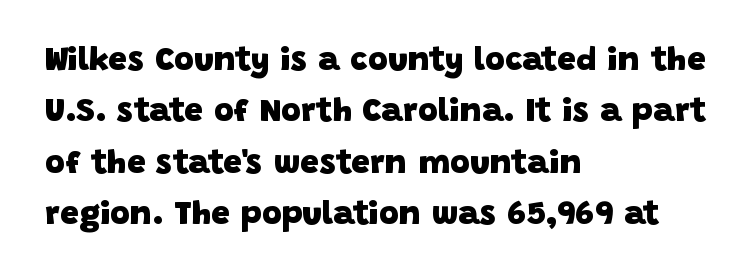
Q: Is the text bold? A: Yes.
Q: Is the typeface a serif or a sans-serif typeface? A: Sans-serif.
Q: Is the text underlined? A: No.
Q: How is the paragraph aligned? A: Left-aligned.
Q: Is the spacing between letters normal or unusually wide? A: Normal.
Q: Is the spacing between lines tight, normal or loose? A: Normal.
Q: Width (condensed, normal, or wide)? A: Normal.
Q: Stroke contrast? A: Low.
Q: x-height? A: Large.
Q: Monospaced? A: No.
